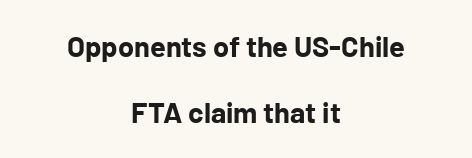
Q: Is the text bold? A: Yes.
Q: Is the text italic (slanted)? A: No, it is upright.
Q: Is the typeface a serif or a sans-serif typeface? A: Sans-serif.
Q: Is the text underlined? A: No.
Q: How is the paragraph aligned? A: Centered.
Q: Is the spacing between letters normal or unusually wide? A: Normal.
Q: Is the spacing between lines tight, normal or loose? A: Loose.
Q: Width (condensed, normal, or wide)? A: Normal.
Q: Stroke contrast? A: Low.
Q: x-height? A: Medium.
Q: Monospaced? A: No.
